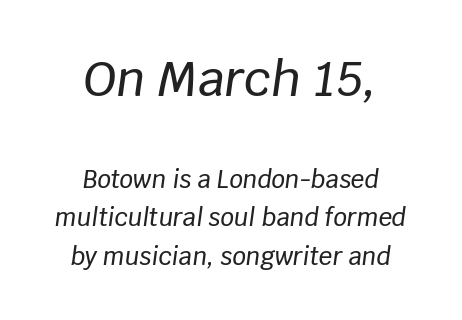
Has an underline been added? It has not. Reading down the block, each line starts at a different indent, mirrored at its end. The designer left line spacing at the default. Is this a fixed-width face? No — the glyphs have proportional, varying widths. The tracking reads as untouched default to a designer's eye.
